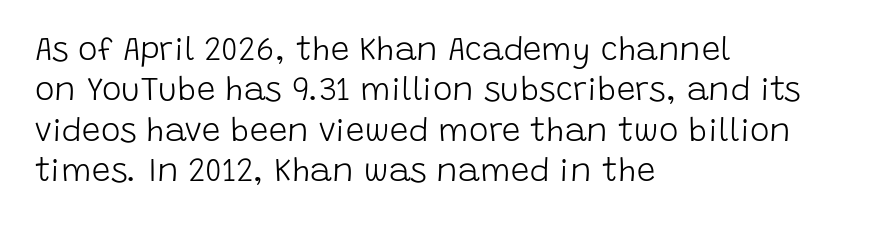
The image shows 33 px light sans-serif type, upright; set left-aligned, line spacing 1.22x, normal letter spacing, not underlined; low stroke contrast and a large x-height.
